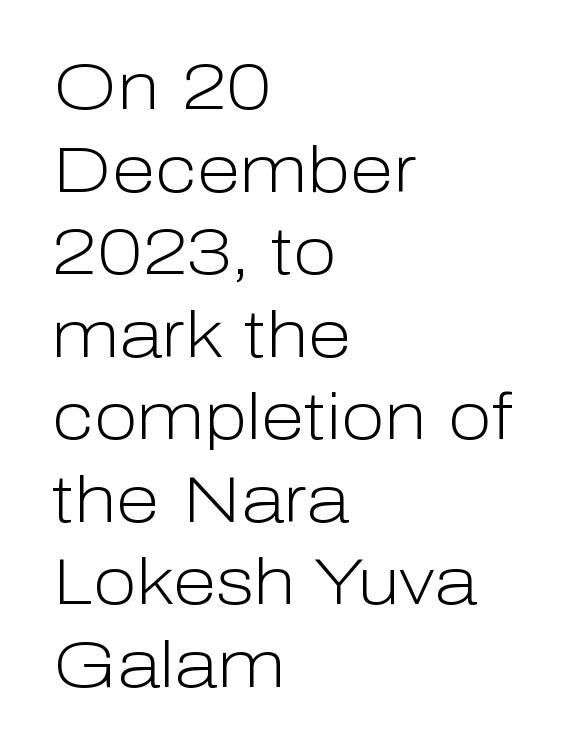
{"serif": "no", "italic": "no", "bold": "no", "weight": "light", "width": "normal", "stroke_contrast": "low", "x_height": "medium", "monospaced": "no", "underline": "no", "align": "left", "line_spacing": "normal", "line_spacing_ratio": 1.29, "letter_spacing": "normal", "letter_spacing_em": 0.0, "glyph_px": 64}
